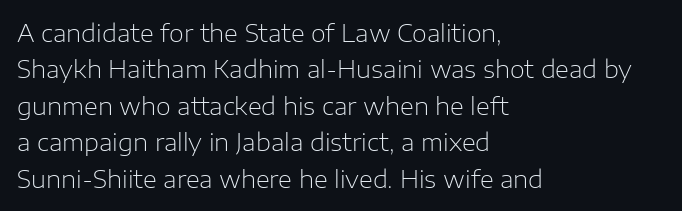
Q: Is the text bold? A: No.
Q: Is the text italic (slanted)? A: No, it is upright.
Q: Is the text underlined? A: No.
Q: How is the paragraph aligned? A: Left-aligned.
Q: Is the spacing between letters normal or unusually wide? A: Normal.
Q: Is the spacing between lines tight, normal or loose? A: Normal.
